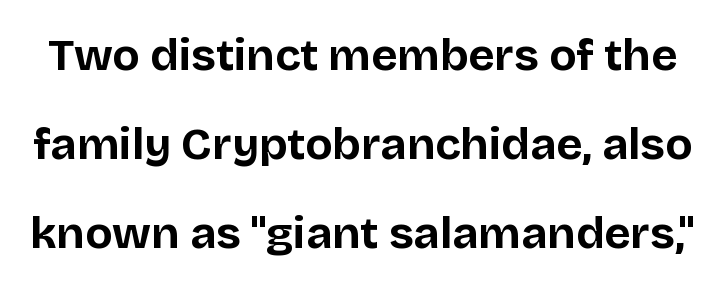
{"serif": "no", "italic": "no", "bold": "yes", "weight": "bold", "width": "normal", "stroke_contrast": "low", "x_height": "large", "monospaced": "no", "underline": "no", "line_spacing": "loose", "line_spacing_ratio": 1.98, "letter_spacing": "normal", "letter_spacing_em": 0.0, "glyph_px": 45}
